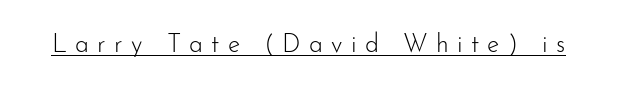
Honestly, the letter spacing is so wide it's the main thing you notice. The typesetter has applied underlining to the passage shown. Compared with a typical body face, this is equally light or lighter still. Vertical strokes here are truly vertical.
